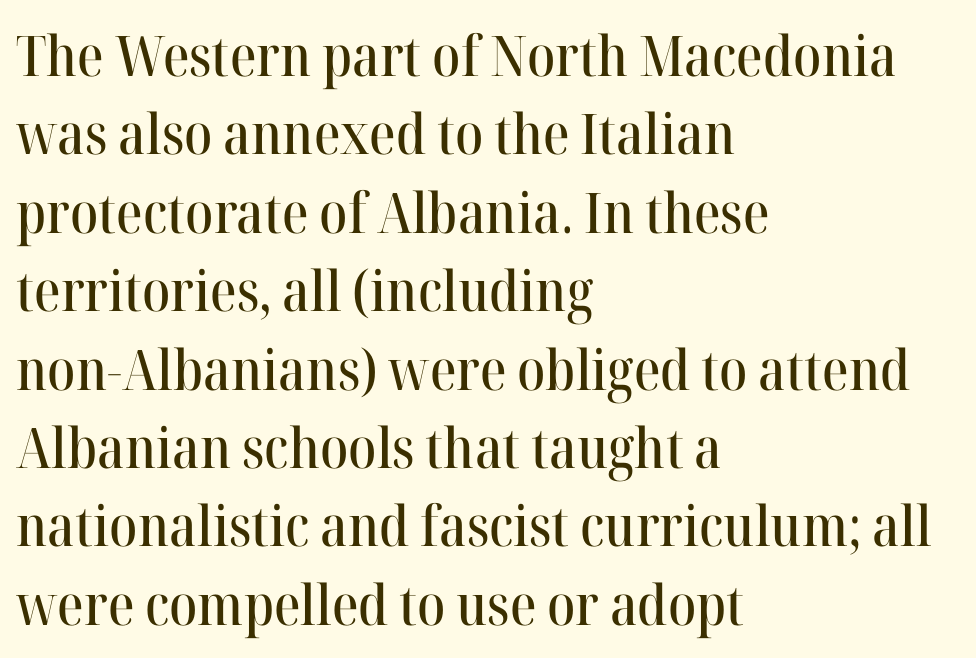
{"serif": "yes", "italic": "no", "width": "normal", "stroke_contrast": "high", "x_height": "medium", "monospaced": "no", "underline": "no", "align": "left", "line_spacing": "normal", "line_spacing_ratio": 1.4, "letter_spacing": "normal", "letter_spacing_em": 0.0, "glyph_px": 56}
